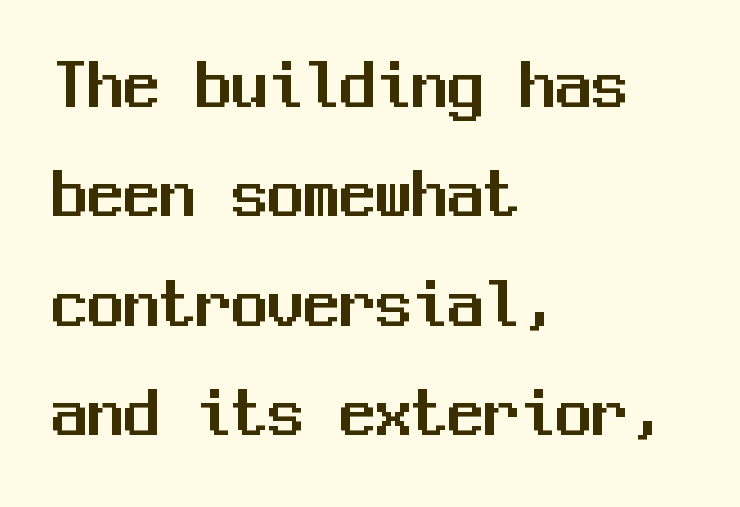
Q: Is the text italic (slanted)? A: No, it is upright.
Q: Is the typeface a serif or a sans-serif typeface? A: Sans-serif.
Q: Is the text underlined? A: No.
Q: How is the paragraph aligned? A: Left-aligned.
Q: Is the spacing between letters normal or unusually wide? A: Normal.
Q: Is the spacing between lines tight, normal or loose? A: Normal.
Q: Width (condensed, normal, or wide)? A: Normal.
Q: Stroke contrast? A: Medium.
Q: x-height? A: Medium.
Q: Monospaced? A: Yes.
